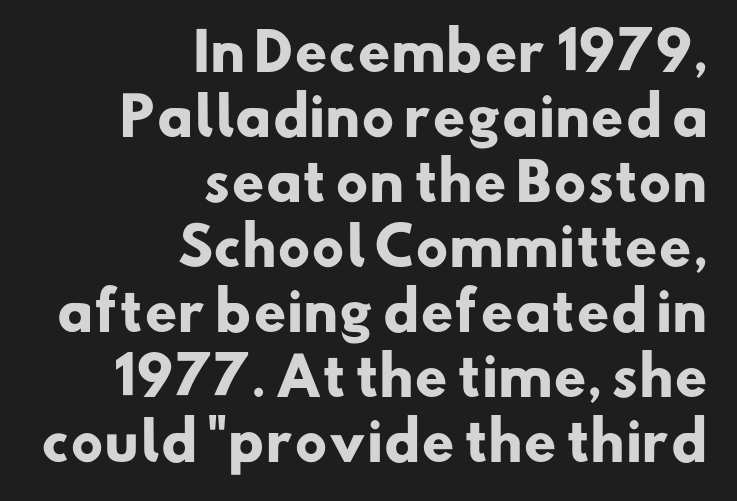
{"serif": "no", "bold": "yes", "weight": "heavy", "width": "normal", "stroke_contrast": "low", "x_height": "small", "monospaced": "no", "underline": "no", "align": "right", "line_spacing": "normal", "line_spacing_ratio": 1.25, "letter_spacing": "normal", "letter_spacing_em": 0.0, "glyph_px": 52}
